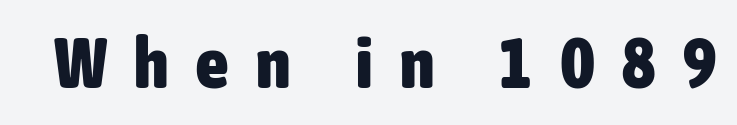
This sample uses an upright cut, with every glyph sitting square on the baseline. Glance below the letters and you will spot only blank space. Letterform terminals end flat and unadorned throughout the passage. A full-strength bold gives these letters their thick strokes.
